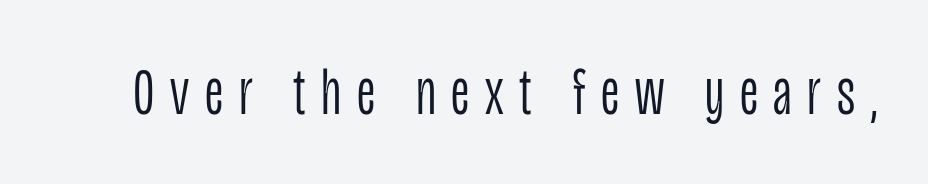
Q: Is the text bold? A: No.
Q: Is the text italic (slanted)? A: No, it is upright.
Q: Is the typeface a serif or a sans-serif typeface? A: Sans-serif.
Q: Is the text underlined? A: No.
Q: Is the spacing between letters normal or unusually wide? A: Unusually wide.
Q: Width (condensed, normal, or wide)? A: Condensed.
Q: Stroke contrast? A: Low.
Q: x-height? A: Large.
Q: Monospaced? A: No.
